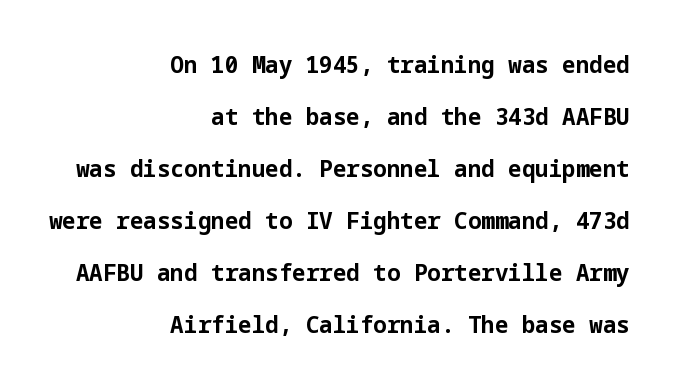
Q: Is the text bold? A: Yes.
Q: Is the text italic (slanted)? A: No, it is upright.
Q: Is the text underlined? A: No.
Q: How is the paragraph aligned? A: Right-aligned.
Q: Is the spacing between letters normal or unusually wide? A: Normal.
Q: Is the spacing between lines tight, normal or loose? A: Loose.
